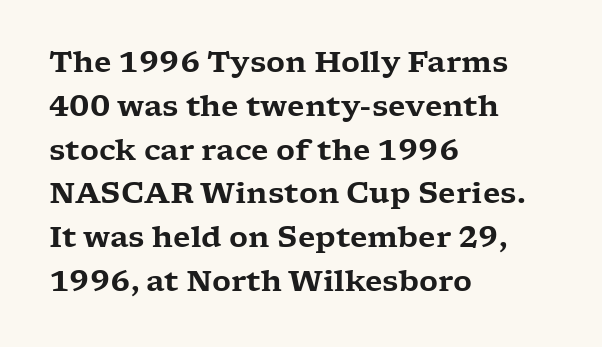
Q: Is the text italic (slanted)? A: No, it is upright.
Q: Is the typeface a serif or a sans-serif typeface? A: Serif.
Q: Is the text underlined? A: No.
Q: How is the paragraph aligned? A: Left-aligned.
Q: Is the spacing between letters normal or unusually wide? A: Normal.
Q: Is the spacing between lines tight, normal or loose? A: Normal.
Q: Width (condensed, normal, or wide)? A: Wide.
Q: Stroke contrast? A: Low.
Q: x-height? A: Medium.
Q: Monospaced? A: No.
